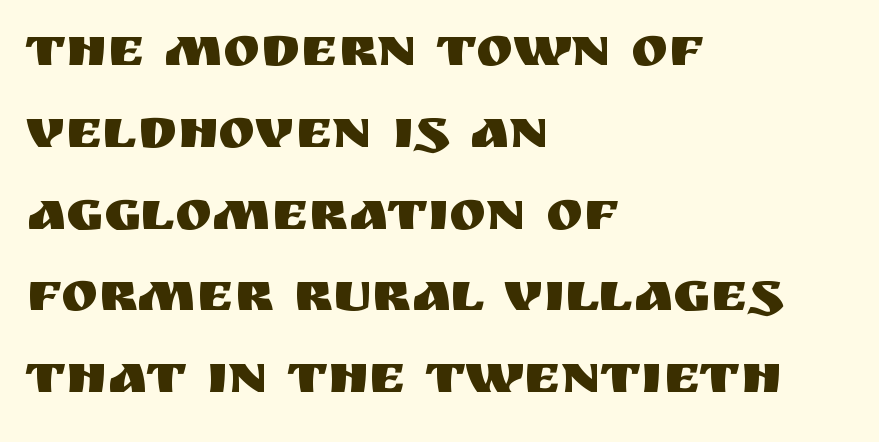
{"serif": "no", "italic": "no", "width": "normal", "stroke_contrast": "medium", "x_height": "large", "monospaced": "no", "underline": "no", "align": "left", "line_spacing": "normal", "line_spacing_ratio": 1.46, "letter_spacing": "normal", "letter_spacing_em": 0.0, "glyph_px": 56}
